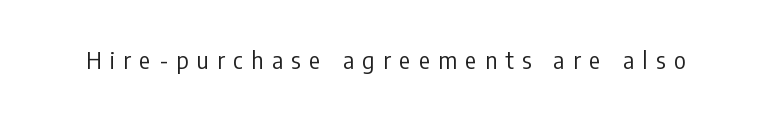
{"italic": "no", "bold": "no", "underline": "no", "letter_spacing": "wide", "letter_spacing_em": 0.37, "glyph_px": 23}
